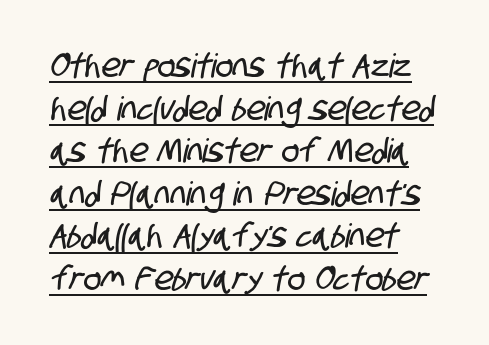
The image shows 33 px condensed sans-serif type; set left-aligned, normal line spacing (1.29x), normal letter spacing, underlined; low stroke contrast and a large x-height.
